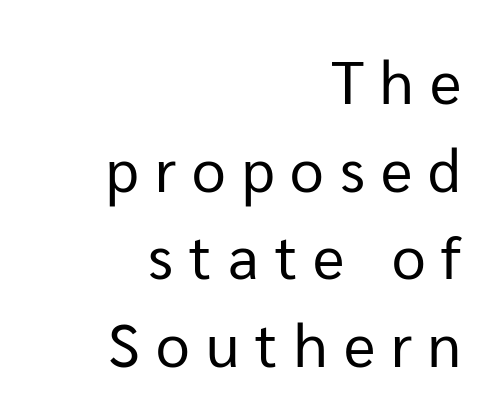
The image shows 60 px regular-weight sans-serif type, upright; set right-aligned, normal line spacing (1.46x), unusually wide letter spacing (+0.27 em), not underlined; low stroke contrast and a medium x-height.
